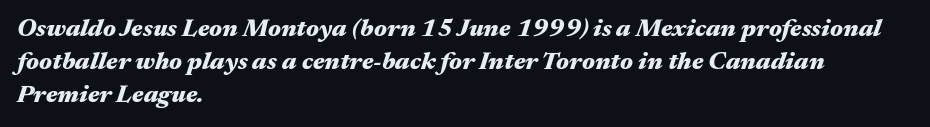
{"italic": "yes", "lean": "right", "slant_degrees": 17, "bold": "yes", "underline": "no", "align": "left", "line_spacing": "normal", "line_spacing_ratio": 1.33, "letter_spacing": "normal", "letter_spacing_em": 0.0, "glyph_px": 25}
